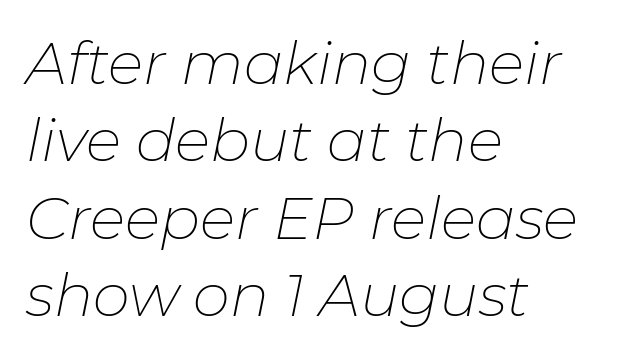
The face used here is proportionally spaced, like ordinary book or web type. Has an underline been added? It has not. The vertical gap from one line to the next is medium. Where is the straight margin? On the left. Would a proofreader flag this as italicized? Yes.
